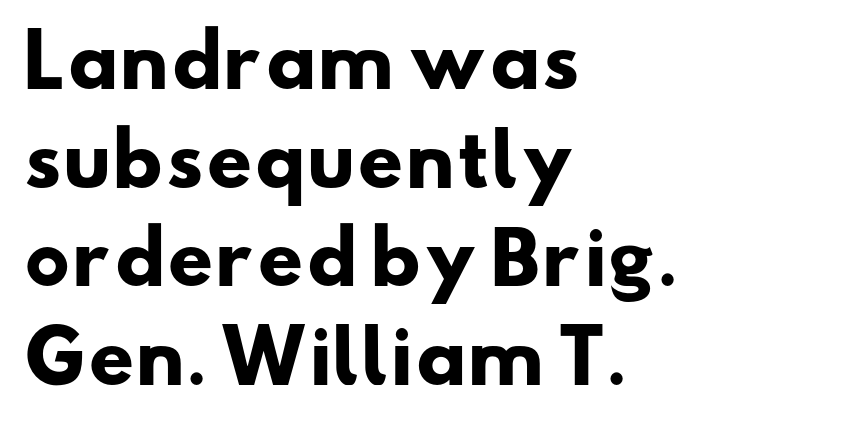
{"serif": "no", "bold": "yes", "weight": "heavy", "width": "wide", "stroke_contrast": "low", "x_height": "small", "monospaced": "no", "underline": "no", "align": "left", "line_spacing": "normal", "line_spacing_ratio": 1.37, "letter_spacing": "normal", "letter_spacing_em": 0.0, "glyph_px": 72}
